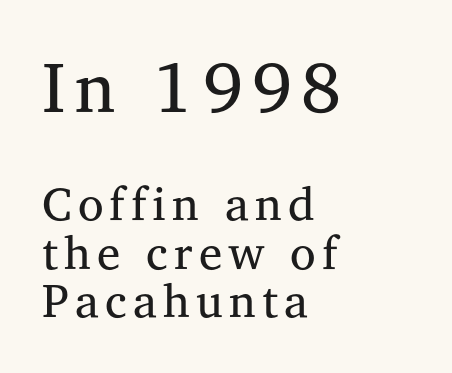
This rendering features lettering with no underline. The typesetter chose a ragged-right arrangement here. Weight: in the light-to-regular range. Note the varied advance widths — an 'i' is clearly narrower than an 'm'.
